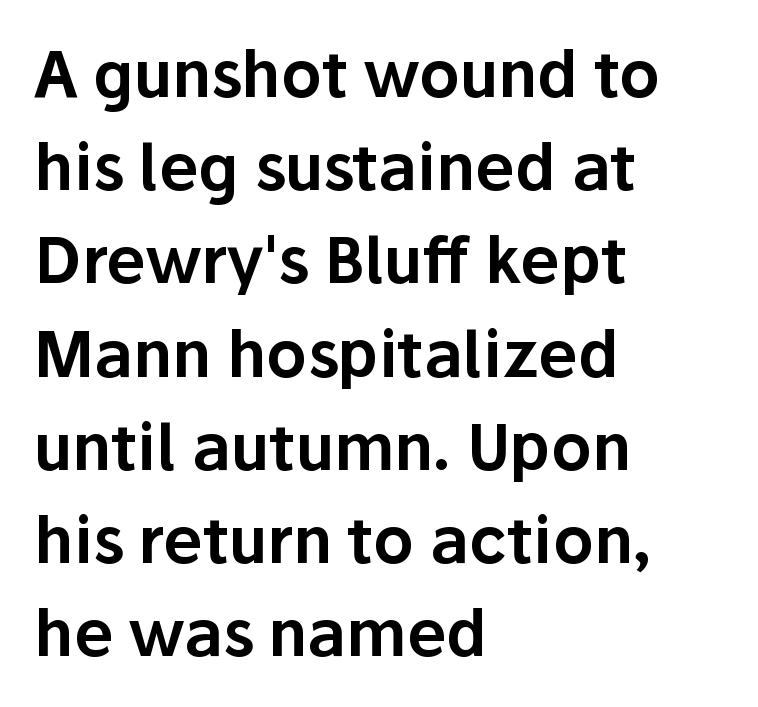
The image shows 63 px sans-serif type, upright; set left-aligned, normal line spacing (1.48x), normal letter spacing, not underlined; low stroke contrast and a medium x-height.
